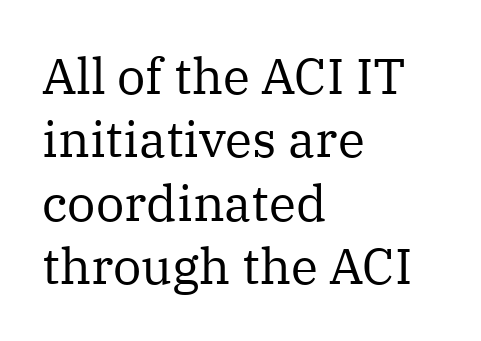
Successive baselines arrive at the customary interval. The ragged edge is on the right, which tells us the setting is flush left. Serifs: yes, visible at the terminals of the letterforms. Designer's note — italics off, roman on.
